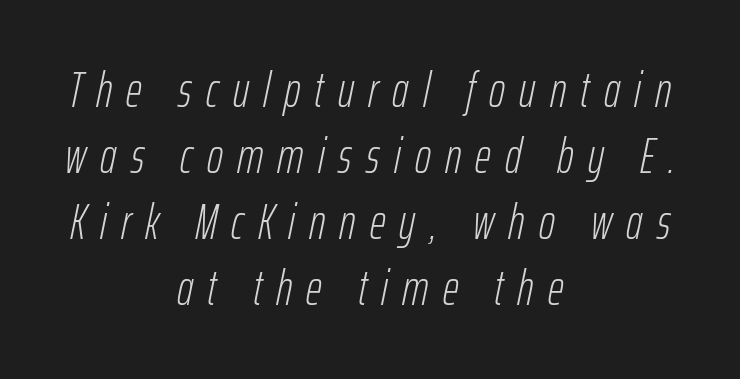
The face used here is proportionally spaced, like ordinary book or web type. Compared with typical paragraphs, the rows here are spaced about the same. Loose tracking; the words dissolve into strings of separated letters. Line starts and ends both wander, symmetrically. You can tell it's italic because the verticals aren't actually vertical.
